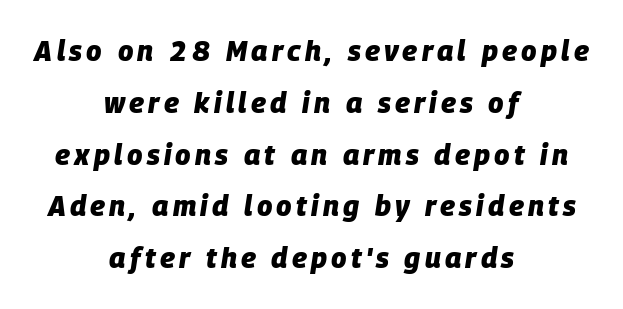
Varying glyph widths throughout — classic text-font behaviour. Glance below the letters and you will spot only blank space. Every character sits at an angle, as italics do. The letters are bold, with thick, heavy strokes. Short and long lines alike share a common midpoint.
